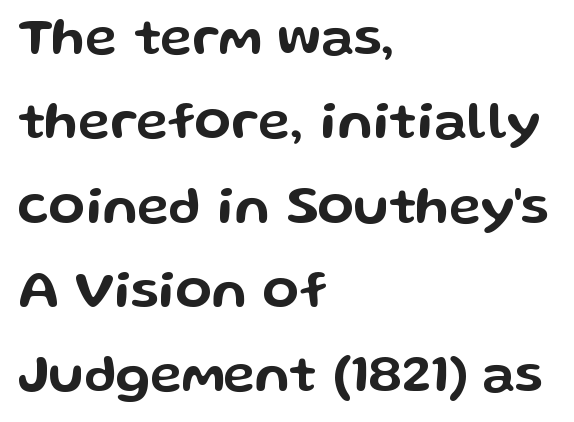
Nothing unusual about the tracking: characters are spaced as the font intends. The letters advance in unequal steps, a hallmark of proportional type. Letters rest on an invisible, unmarked baseline. How would I describe the line gaps? Plain and ordinary.
